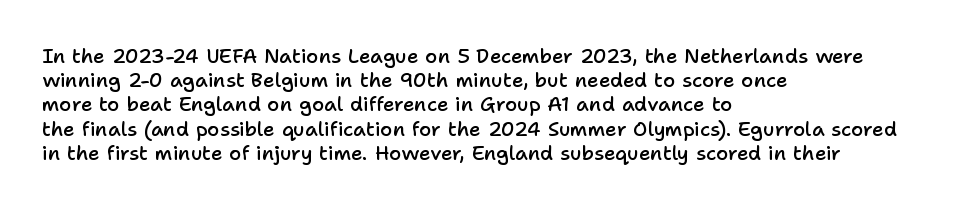
The image shows 20 px text type, upright; set left-aligned, line spacing 1.21x, normal letter spacing, not underlined.
